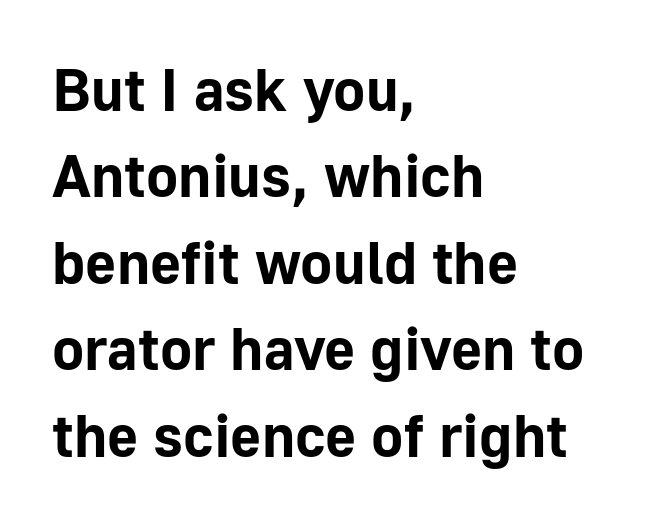
{"serif": "no", "italic": "no", "bold": "yes", "weight": "bold", "width": "normal", "stroke_contrast": "low", "x_height": "medium", "monospaced": "no", "underline": "no", "align": "left", "line_spacing": "normal", "line_spacing_ratio": 1.44, "letter_spacing": "normal", "letter_spacing_em": 0.0, "glyph_px": 60}
